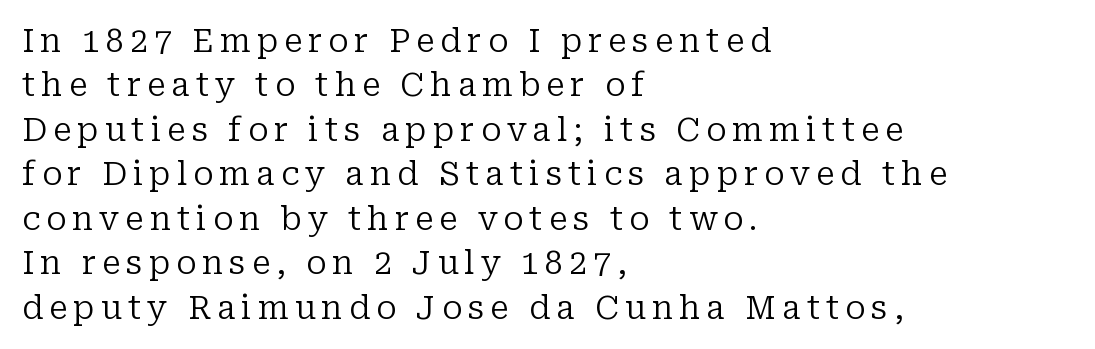
The image shows 32 px regular-weight serif type, upright; set left-aligned, normal line spacing (1.39x), not underlined; low stroke contrast and a medium x-height.
